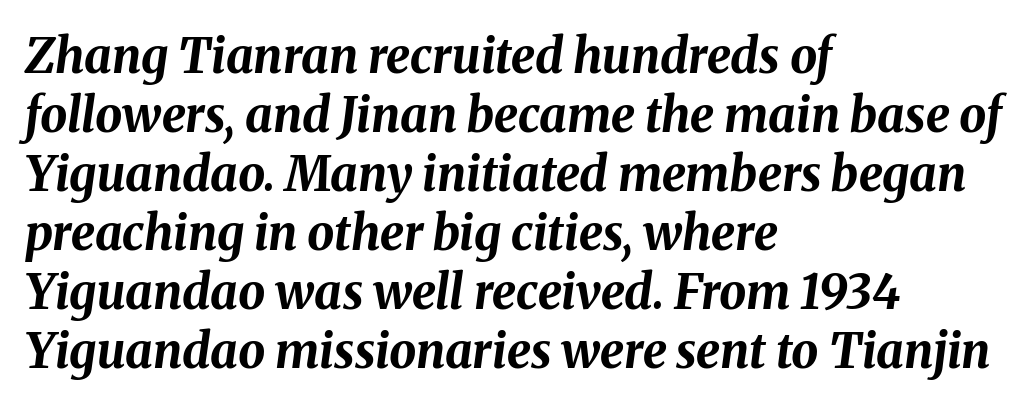
{"italic": "yes", "lean": "right", "slant_degrees": 8, "bold": "yes", "weight": "bold", "width": "normal", "stroke_contrast": "medium", "x_height": "medium", "monospaced": "no", "underline": "no", "align": "left", "line_spacing_ratio": 1.23, "letter_spacing": "normal", "letter_spacing_em": 0.0, "glyph_px": 48}
